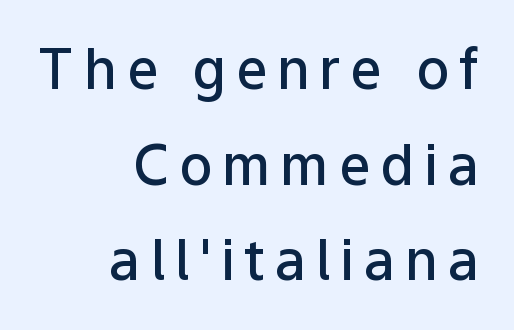
Q: Is the text bold? A: Semi-bold.
Q: Is the text italic (slanted)? A: No, it is upright.
Q: Is the typeface a serif or a sans-serif typeface? A: Sans-serif.
Q: Is the text underlined? A: No.
Q: How is the paragraph aligned? A: Right-aligned.
Q: Width (condensed, normal, or wide)? A: Normal.
Q: Stroke contrast? A: Low.
Q: x-height? A: Medium.
Q: Monospaced? A: No.
